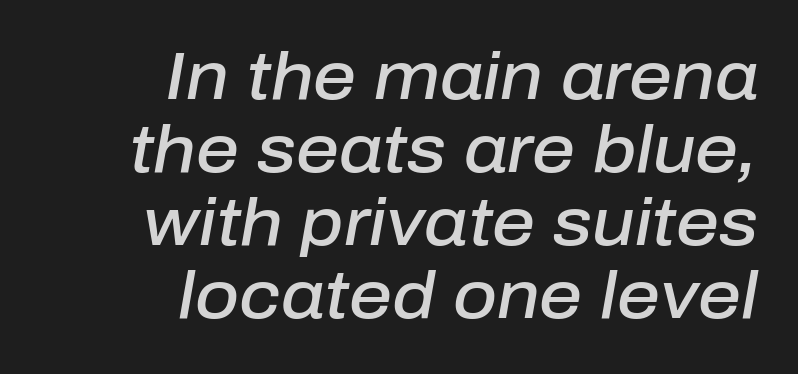
{"italic": "yes", "lean": "right", "slant_degrees": 10, "bold": "semi", "weight": "semibold", "width": "normal", "stroke_contrast": "low", "x_height": "medium", "monospaced": "no", "underline": "no", "align": "right", "line_spacing": "tight", "line_spacing_ratio": 1.09, "letter_spacing": "normal", "letter_spacing_em": 0.0, "glyph_px": 67}
